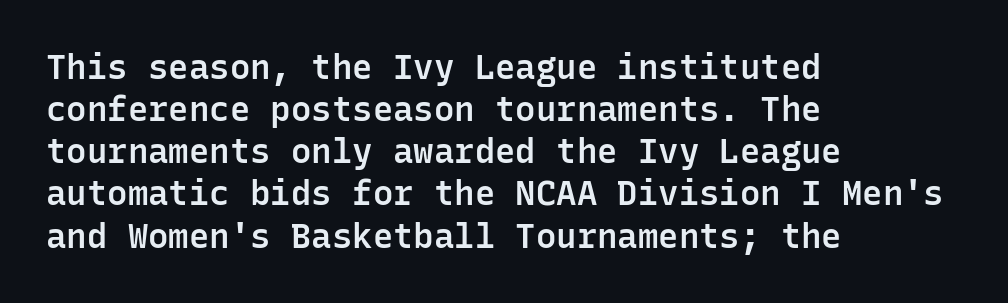
The image shows 34 px semibold sans-serif type, upright, monospaced; set left-aligned, line spacing 1.24x, normal letter spacing, not underlined; low stroke contrast and a medium x-height.
